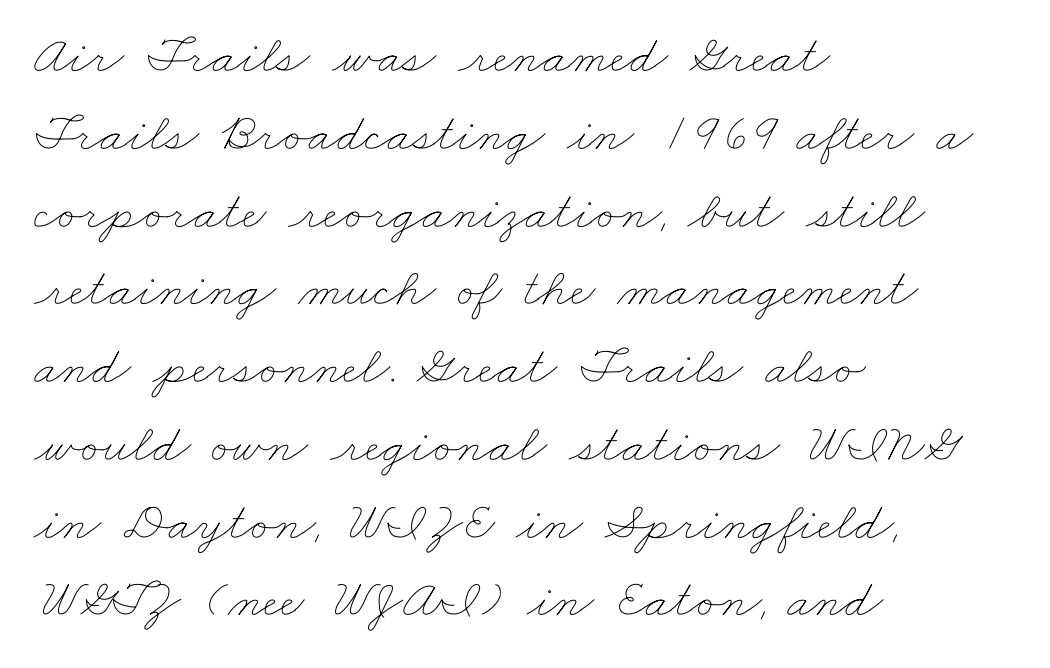
Q: Is the text bold? A: No.
Q: Is the text underlined? A: No.
Q: How is the paragraph aligned? A: Left-aligned.
Q: Is the spacing between letters normal or unusually wide? A: Normal.
Q: Is the spacing between lines tight, normal or loose? A: Normal.
Q: Width (condensed, normal, or wide)? A: Wide.
Q: Stroke contrast? A: Low.
Q: x-height? A: Small.
Q: Monospaced? A: No.
